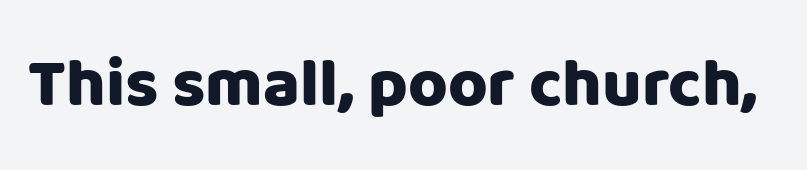
Q: Is the text italic (slanted)? A: No, it is upright.
Q: Is the typeface a serif or a sans-serif typeface? A: Sans-serif.
Q: Is the text underlined? A: No.
Q: Is the spacing between letters normal or unusually wide? A: Normal.
Q: Width (condensed, normal, or wide)? A: Normal.
Q: Stroke contrast? A: Low.
Q: x-height? A: Large.
Q: Monospaced? A: No.
